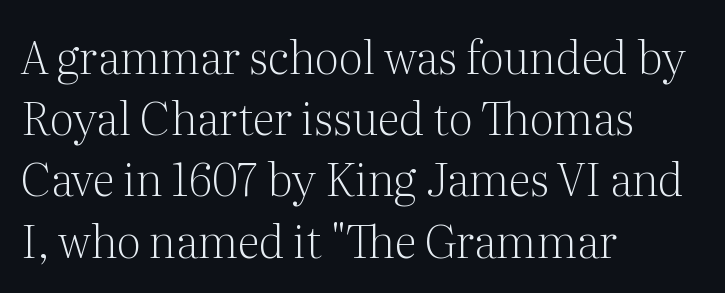
{"serif": "yes", "italic": "no", "bold": "no", "weight": "light", "width": "normal", "stroke_contrast": "medium", "x_height": "medium", "monospaced": "no", "underline": "no", "align": "left", "line_spacing": "normal", "line_spacing_ratio": 1.36, "letter_spacing": "normal", "letter_spacing_em": 0.0, "glyph_px": 45}
